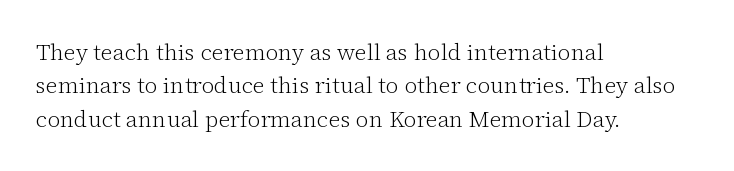
{"italic": "no", "bold": "no", "underline": "no", "align": "left", "line_spacing": "normal", "line_spacing_ratio": 1.45, "letter_spacing": "normal", "letter_spacing_em": 0.0, "glyph_px": 23}
